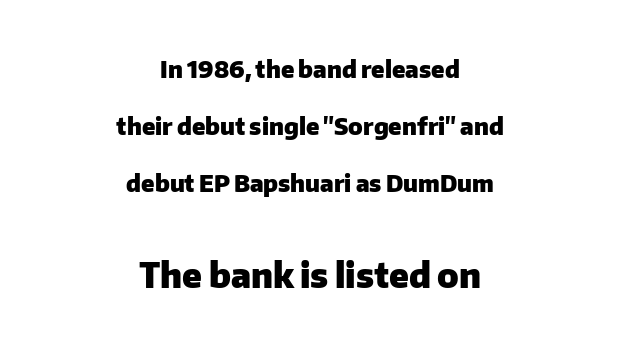
Casual observation: everything's sitting right in the middle. The strokes are fattened all the way to bold. The space directly below the letters is spotless. There is no visible air inserted between adjacent glyphs. Regarding serifs, this sample does without them. The lettering stays uniformly vertical, giving the passage a roman look.
